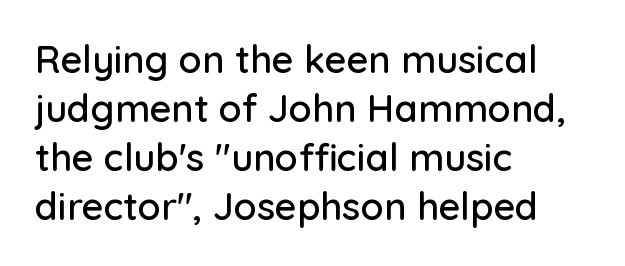
The image shows 38 px sans-serif type, upright; set left-aligned, normal line spacing (1.29x), normal letter spacing, not underlined; low stroke contrast and a medium x-height.
